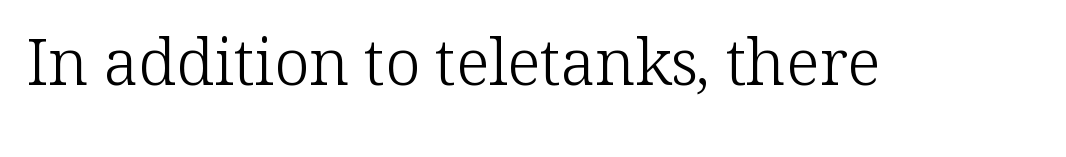
Q: Is the text bold? A: No.
Q: Is the text italic (slanted)? A: No, it is upright.
Q: Is the typeface a serif or a sans-serif typeface? A: Serif.
Q: Is the text underlined? A: No.
Q: Is the spacing between letters normal or unusually wide? A: Normal.
Q: Width (condensed, normal, or wide)? A: Normal.
Q: Stroke contrast? A: Low.
Q: x-height? A: Medium.
Q: Monospaced? A: No.
